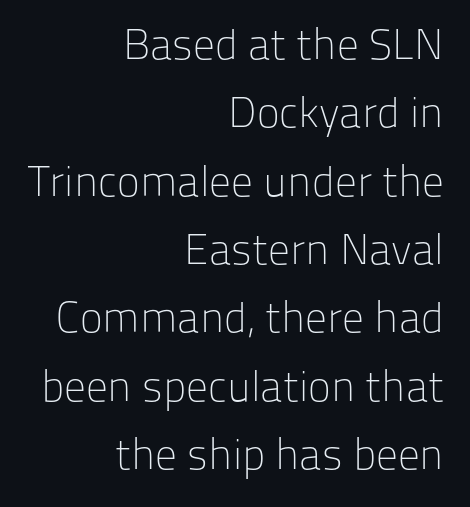
{"serif": "no", "italic": "no", "bold": "no", "weight": "light", "width": "normal", "stroke_contrast": "low", "x_height": "medium", "monospaced": "no", "underline": "no", "align": "right", "line_spacing": "normal", "line_spacing_ratio": 1.59, "letter_spacing": "normal", "letter_spacing_em": 0.0, "glyph_px": 43}
